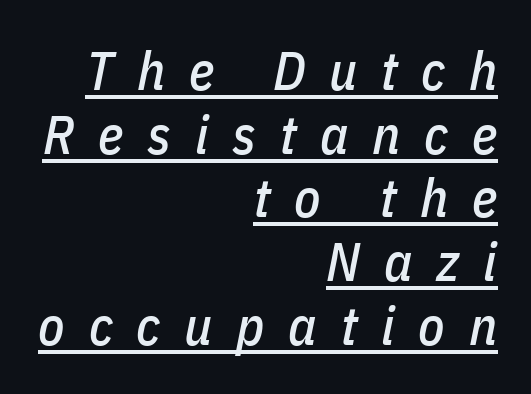
The image shows 54 px condensed type, italic (leaning right); set right-aligned, line spacing 1.18x, unusually wide letter spacing (+0.44 em), underlined; low stroke contrast and a medium x-height.
